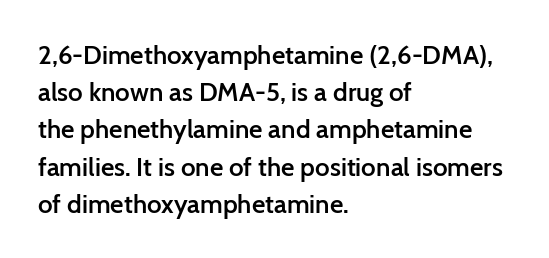
The strokes are fattened partway — semibold, not bold. The rendering uses a moderate line-height, typical for paragraphs. This sample uses plain, unmodified letter spacing. Any mark beneath the type? The region is blank.
